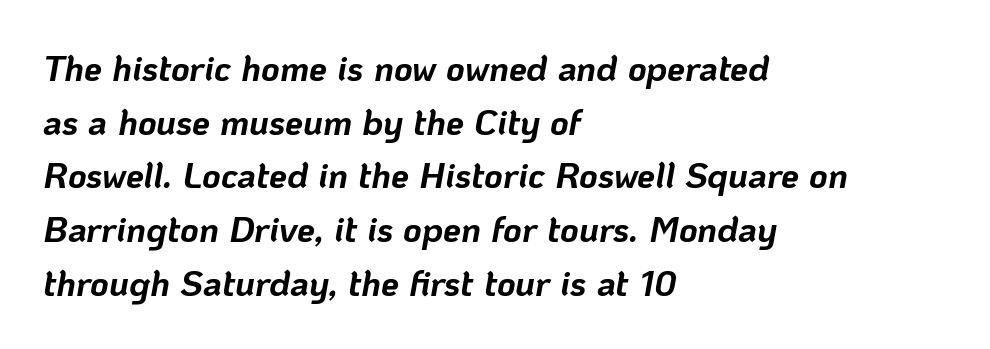
The line texture is even and compact thanks to regular tracking. A clean baseline with only descenders dipping below it. The typography opts for an oblique posture over an upright one. One-word summary of the alignment: left. In terms of weight, the rendering is a true, heavy bold.
